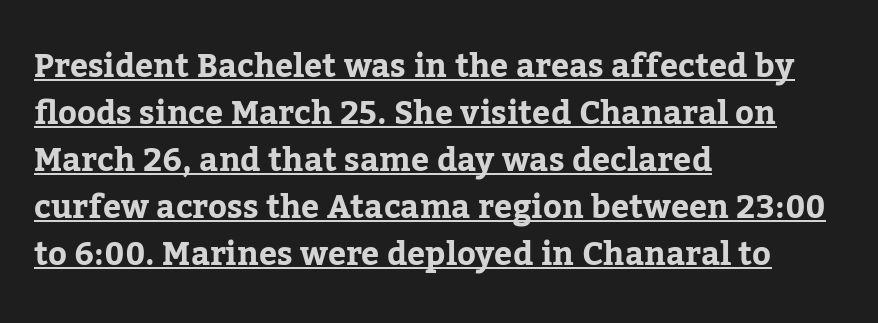
The image shows 32 px serif type, upright; set left-aligned, normal line spacing (1.47x), normal letter spacing, underlined; low stroke contrast and a medium x-height.
